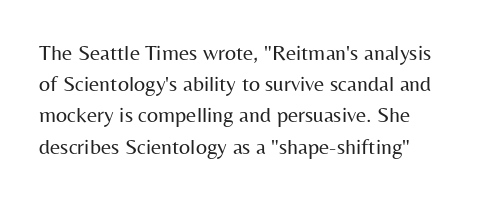
Q: Is the text bold? A: No.
Q: Is the text italic (slanted)? A: No, it is upright.
Q: Is the text underlined? A: No.
Q: Is the spacing between letters normal or unusually wide? A: Normal.
Q: Is the spacing between lines tight, normal or loose? A: Normal.
